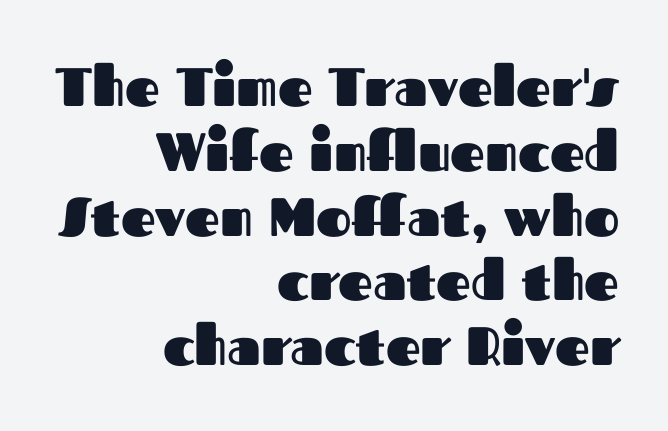
{"serif": "no", "italic": "no", "bold": "yes", "weight": "heavy", "width": "normal", "stroke_contrast": "medium", "x_height": "medium", "monospaced": "no", "underline": "no", "align": "right", "line_spacing_ratio": 1.2, "letter_spacing": "normal", "letter_spacing_em": 0.0, "glyph_px": 54}
